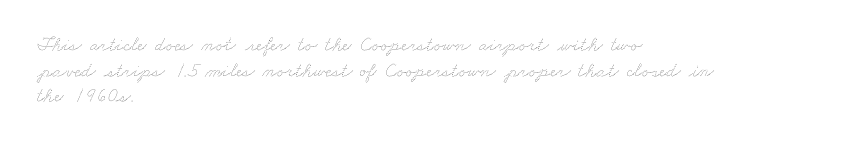
The image shows 20 px text type; set left-aligned, normal line spacing (1.28x), normal letter spacing, not underlined.
